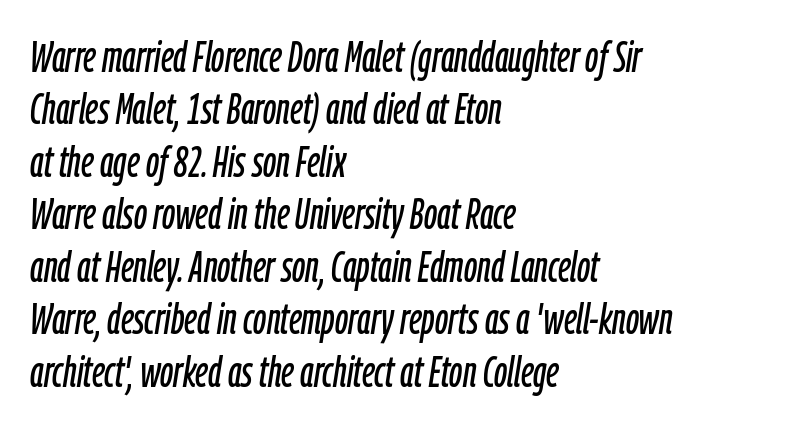
Q: Is the text italic (slanted)? A: Yes, it leans right by about 9 degrees.
Q: Is the text underlined? A: No.
Q: How is the paragraph aligned? A: Left-aligned.
Q: Is the spacing between letters normal or unusually wide? A: Normal.
Q: Width (condensed, normal, or wide)? A: Condensed.
Q: Stroke contrast? A: Low.
Q: x-height? A: Medium.
Q: Monospaced? A: No.
